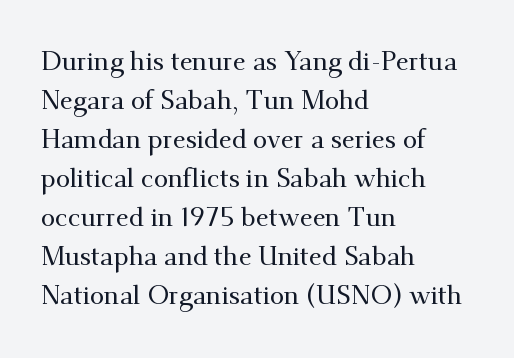
{"italic": "no", "underline": "no", "align": "left", "line_spacing": "normal", "line_spacing_ratio": 1.5, "letter_spacing": "normal", "letter_spacing_em": 0.0, "glyph_px": 26}
